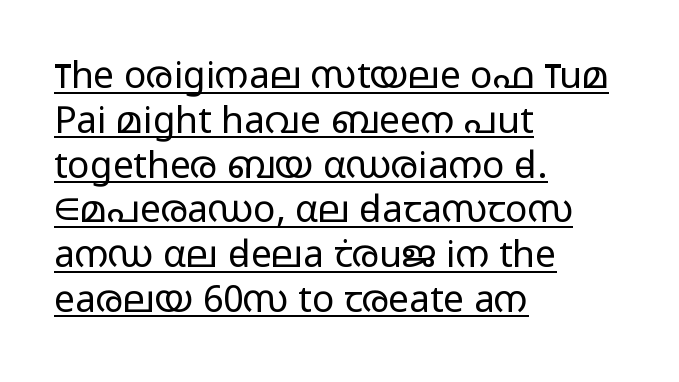
Q: Is the text bold? A: No.
Q: Is the text italic (slanted)? A: No, it is upright.
Q: Is the typeface a serif or a sans-serif typeface? A: Sans-serif.
Q: Is the text underlined? A: Yes.
Q: How is the paragraph aligned? A: Left-aligned.
Q: Is the spacing between letters normal or unusually wide? A: Normal.
Q: Width (condensed, normal, or wide)? A: Wide.
Q: Stroke contrast? A: Low.
Q: x-height? A: Medium.
Q: Monospaced? A: No.
